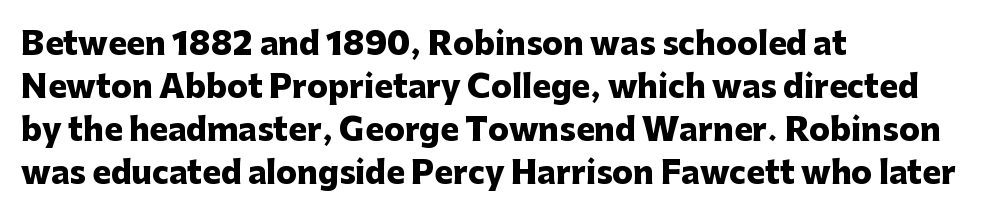
The type is set solid horizontally, with unmodified tracking. The paragraph shown leans on its left margin. This sample has the flowing, uneven cadence of proportional lettering. Heavy-handed strokes throughout: this text is bold. The area under the type is left untouched. Nope, no serifs anywhere on these letters.
